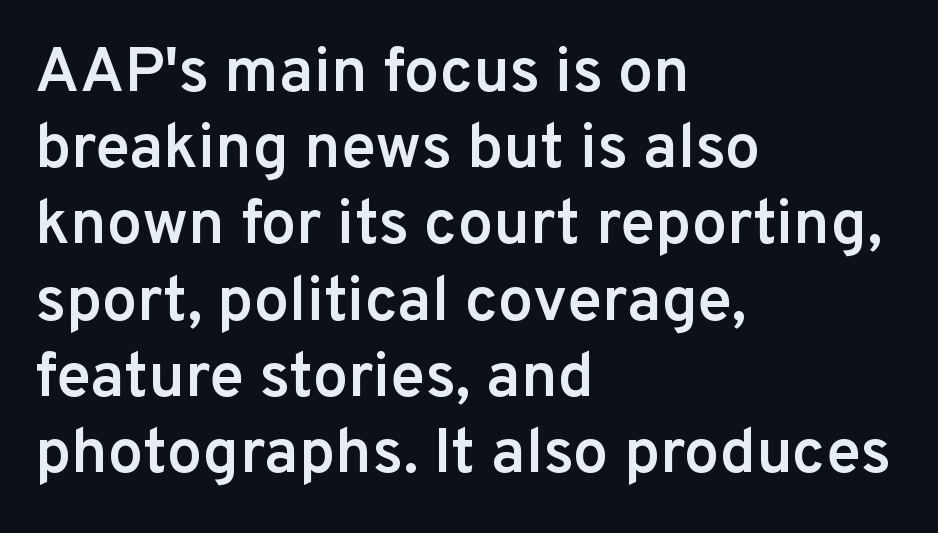
Q: Is the text bold? A: Semi-bold.
Q: Is the text italic (slanted)? A: No, it is upright.
Q: Is the typeface a serif or a sans-serif typeface? A: Sans-serif.
Q: Is the text underlined? A: No.
Q: How is the paragraph aligned? A: Left-aligned.
Q: Is the spacing between letters normal or unusually wide? A: Normal.
Q: Width (condensed, normal, or wide)? A: Normal.
Q: Stroke contrast? A: Low.
Q: x-height? A: Medium.
Q: Monospaced? A: No.
